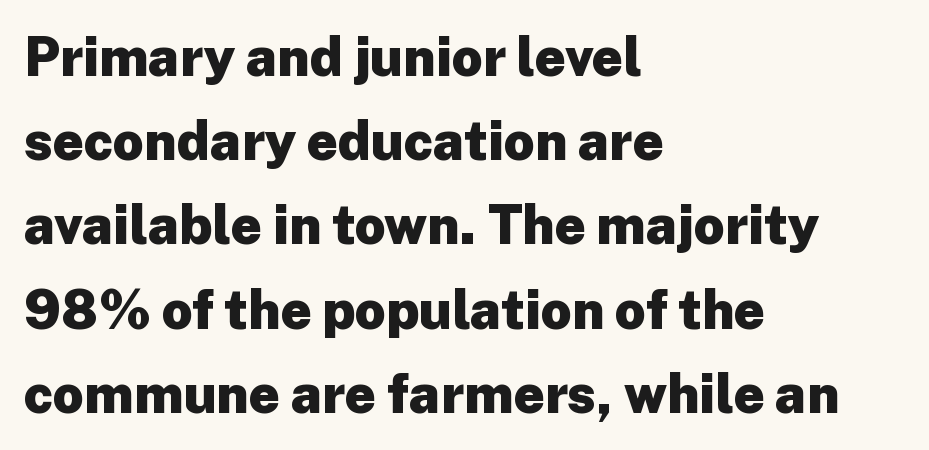
Here the designer chose a conventional face with non-uniform glyph widths. In terms of weight, the rendering is a true, heavy bold. Characters remain perfectly vertical along every line. These lines stack with their left ends in a neat column. These lines are composed in type without serifs.
